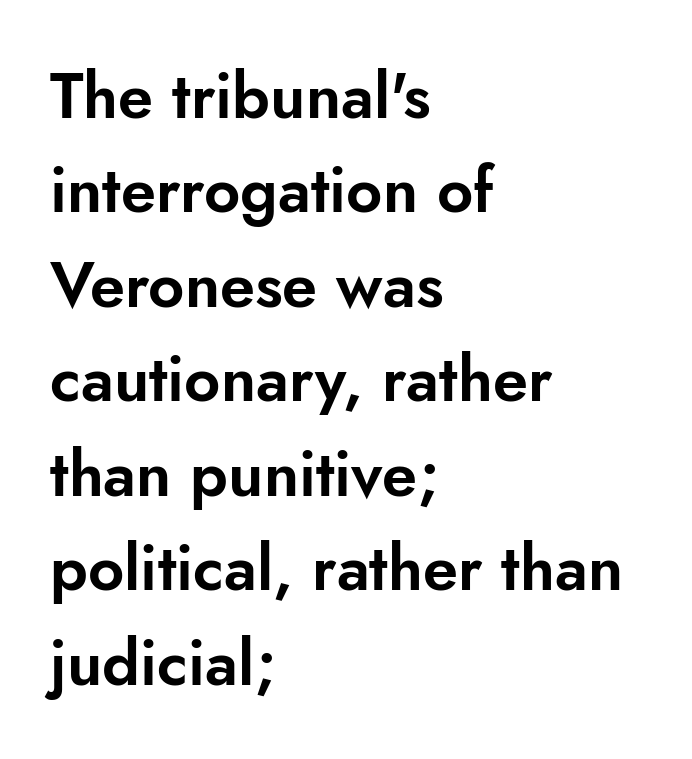
{"serif": "no", "italic": "no", "width": "normal", "stroke_contrast": "low", "x_height": "small", "monospaced": "no", "underline": "no", "align": "left", "line_spacing": "normal", "line_spacing_ratio": 1.5, "letter_spacing": "normal", "letter_spacing_em": 0.0, "glyph_px": 63}
